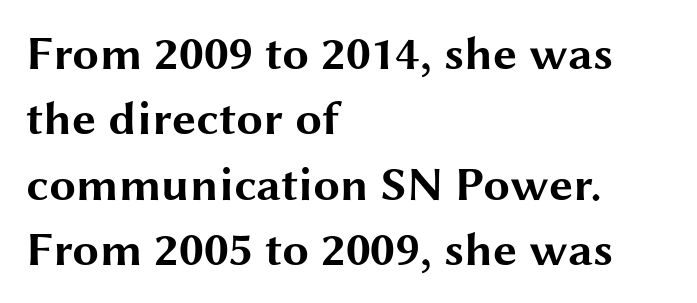
{"serif": "no", "italic": "no", "bold": "yes", "weight": "bold", "width": "wide", "stroke_contrast": "medium", "x_height": "medium", "monospaced": "no", "underline": "no", "align": "left", "line_spacing": "normal", "line_spacing_ratio": 1.36, "letter_spacing": "normal", "letter_spacing_em": 0.0, "glyph_px": 48}
